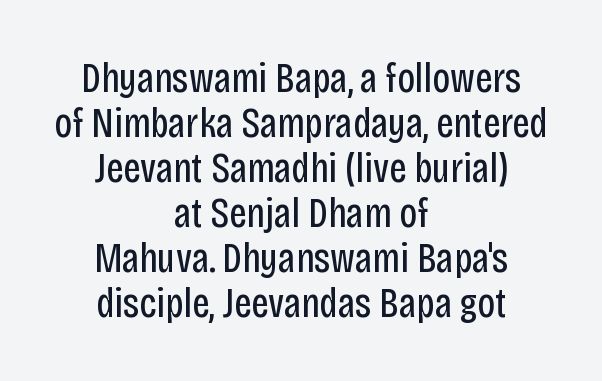
{"serif": "no", "italic": "no", "bold": "no", "weight": "regular", "width": "condensed", "stroke_contrast": "low", "x_height": "large", "monospaced": "no", "underline": "no", "align": "center", "line_spacing": "tight", "line_spacing_ratio": 1.07, "letter_spacing": "normal", "letter_spacing_em": 0.0, "glyph_px": 42}
